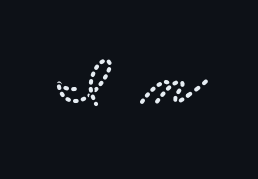
The image shows 74 px wide type; set unusually wide letter spacing (+0.43 em), not underlined; low stroke contrast and a small x-height.
